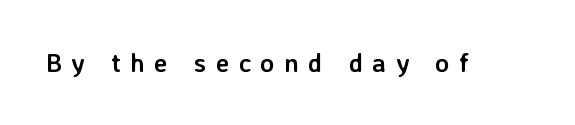
The image shows 26 px bold type, upright; set unusually wide letter spacing (+0.36 em), not underlined.
